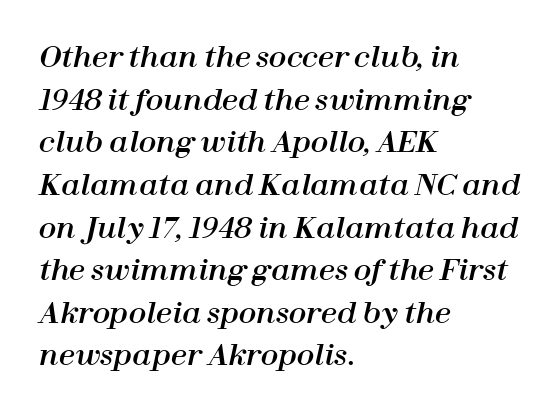
{"italic": "yes", "lean": "right", "slant_degrees": 12, "width": "normal", "stroke_contrast": "high", "x_height": "medium", "monospaced": "no", "underline": "no", "align": "left", "line_spacing": "normal", "line_spacing_ratio": 1.47, "letter_spacing": "normal", "letter_spacing_em": 0.0, "glyph_px": 29}
